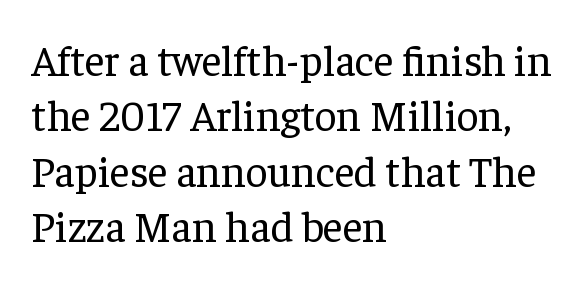
{"serif": "yes", "italic": "no", "bold": "no", "weight": "regular", "width": "normal", "stroke_contrast": "low", "x_height": "medium", "monospaced": "no", "underline": "no", "align": "left", "line_spacing": "normal", "line_spacing_ratio": 1.29, "letter_spacing": "normal", "letter_spacing_em": 0.0, "glyph_px": 43}
